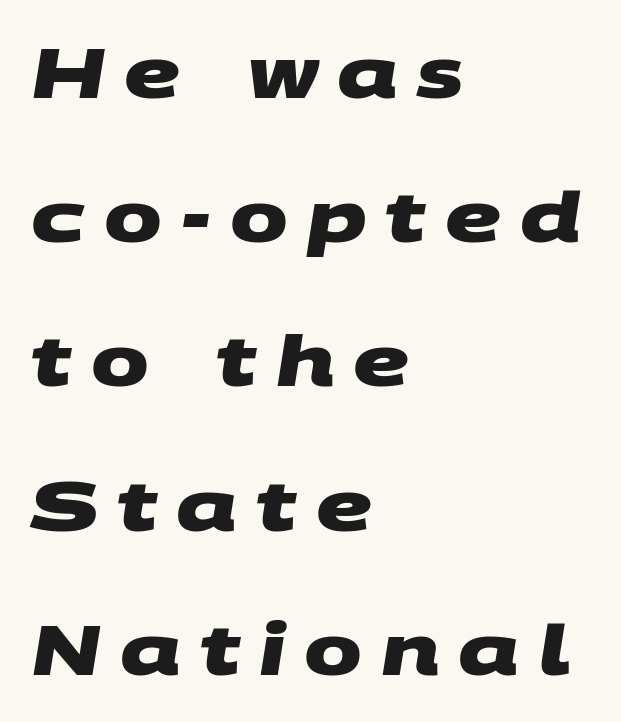
The ragged edge is on the right, which tells us the setting is flush left. Pretty heavy lettering here — definitely bold. Short note: letters widely spaced. Font category for this specimen: sans-serif. You could not count columns in this text — the font is proportionally spaced. The line-height multiplier appears high, well above default.
